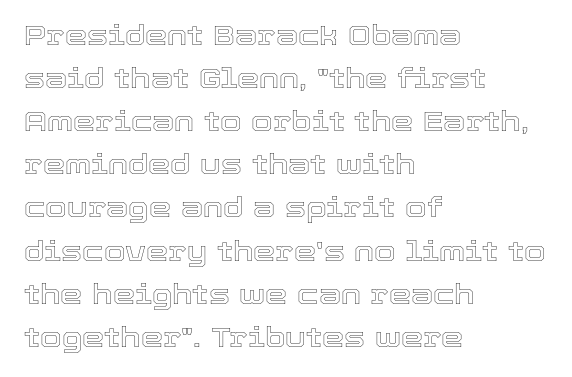
The image shows 28 px text type, upright; set left-aligned, normal line spacing (1.54x), normal letter spacing, not underlined; a medium x-height.
